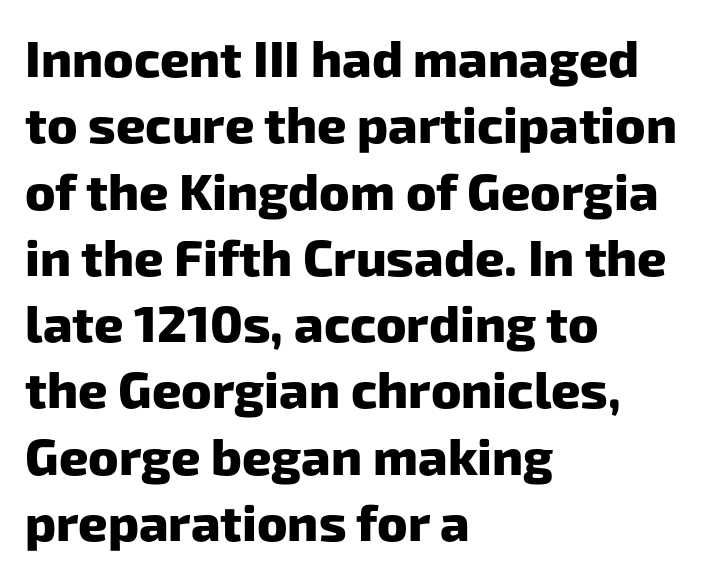
{"serif": "no", "bold": "yes", "weight": "heavy", "width": "normal", "stroke_contrast": "low", "x_height": "medium", "monospaced": "no", "underline": "no", "align": "left", "line_spacing": "normal", "line_spacing_ratio": 1.3, "letter_spacing": "normal", "letter_spacing_em": 0.0, "glyph_px": 51}
